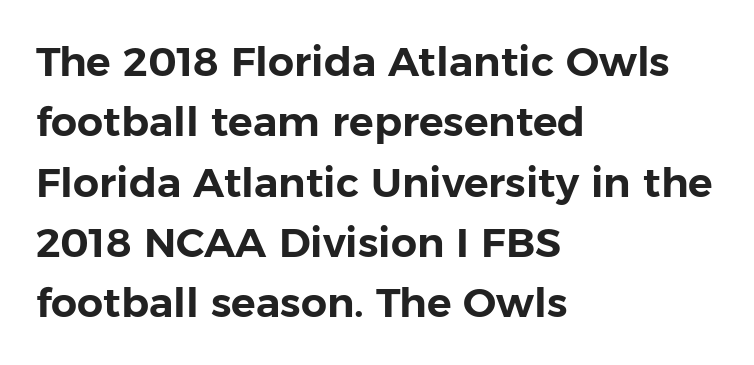
Q: Is the text italic (slanted)? A: No, it is upright.
Q: Is the typeface a serif or a sans-serif typeface? A: Sans-serif.
Q: Is the text underlined? A: No.
Q: How is the paragraph aligned? A: Left-aligned.
Q: Is the spacing between letters normal or unusually wide? A: Normal.
Q: Is the spacing between lines tight, normal or loose? A: Normal.
Q: Width (condensed, normal, or wide)? A: Normal.
Q: Stroke contrast? A: Low.
Q: x-height? A: Medium.
Q: Monospaced? A: No.
